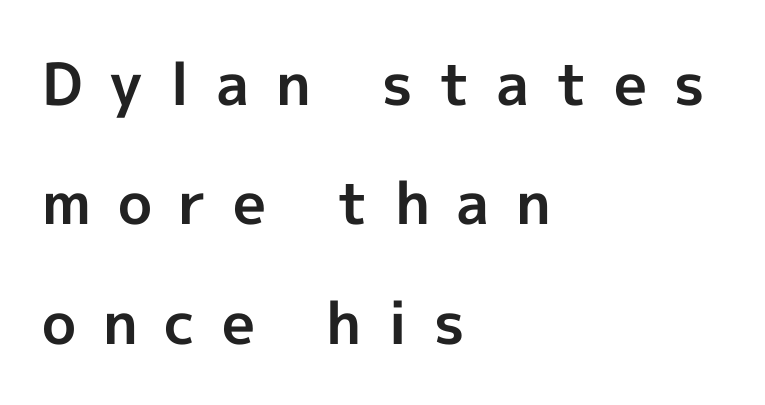
The image shows 58 px bold sans-serif type, upright; set left-aligned, loose line spacing (2.06x), unusually wide letter spacing (+0.46 em), not underlined; a medium x-height.
